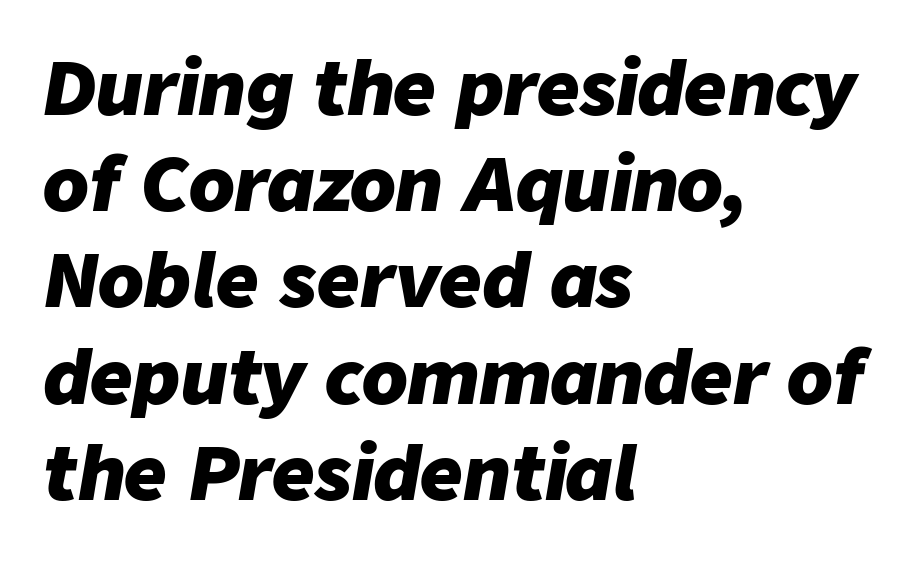
Q: Is the text bold? A: Yes.
Q: Is the text italic (slanted)? A: Yes, it leans right by about 9 degrees.
Q: Is the text underlined? A: No.
Q: How is the paragraph aligned? A: Left-aligned.
Q: Is the spacing between letters normal or unusually wide? A: Normal.
Q: Is the spacing between lines tight, normal or loose? A: Normal.
Q: Width (condensed, normal, or wide)? A: Normal.
Q: Stroke contrast? A: Low.
Q: x-height? A: Medium.
Q: Monospaced? A: No.
